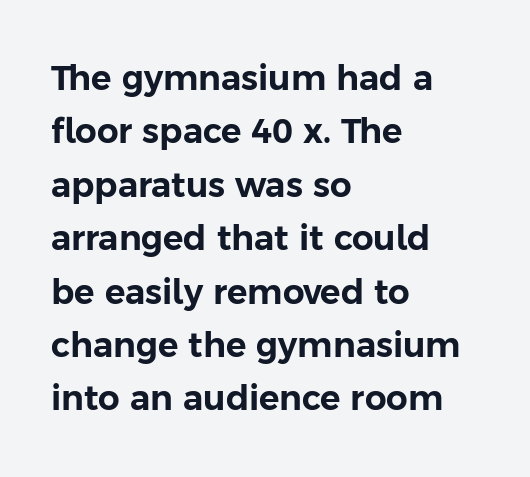
{"serif": "no", "italic": "no", "width": "normal", "stroke_contrast": "low", "x_height": "medium", "monospaced": "no", "underline": "no", "align": "left", "line_spacing": "normal", "line_spacing_ratio": 1.57, "letter_spacing": "normal", "letter_spacing_em": 0.0, "glyph_px": 34}
